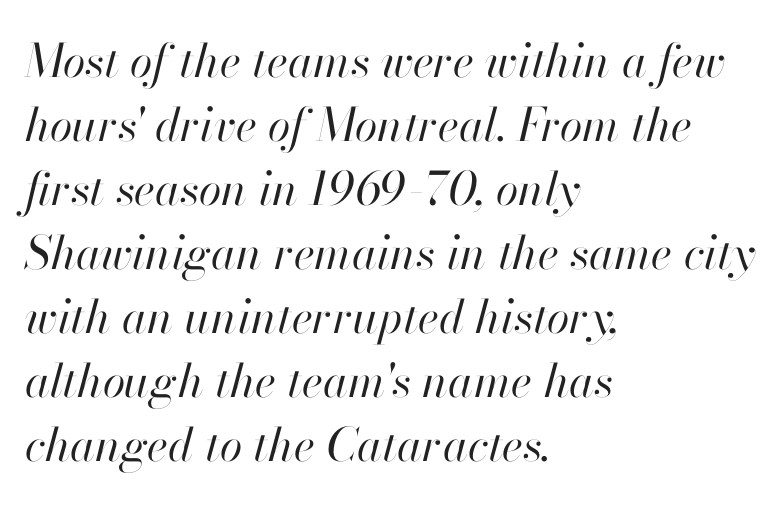
The letters advance in unequal steps, a hallmark of proportional type. Characters follow at the spacing the type designer built in. The line-height multiplier appears to be the usual default. The baseline area is clear. One-word summary of the alignment: left.
